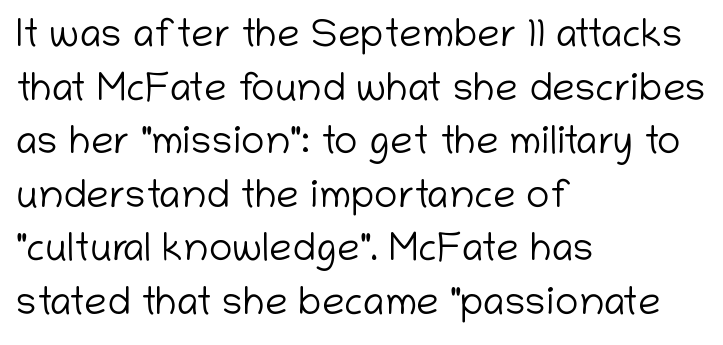
Each stroke keeps to a modest, everyday thickness or less. The rendering anchors every line to the left-hand side. Character widths vary here, with narrow letters taking less room than wide ones. Italic: no, the glyphs are upright roman.
